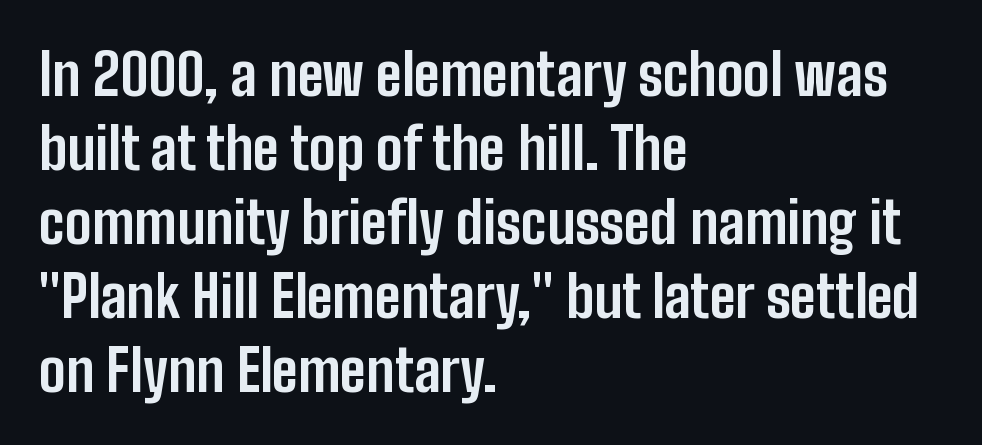
{"serif": "no", "italic": "no", "bold": "yes", "weight": "bold", "width": "condensed", "stroke_contrast": "low", "x_height": "medium", "monospaced": "no", "underline": "no", "align": "left", "line_spacing": "normal", "line_spacing_ratio": 1.3, "letter_spacing": "normal", "letter_spacing_em": 0.0, "glyph_px": 57}
